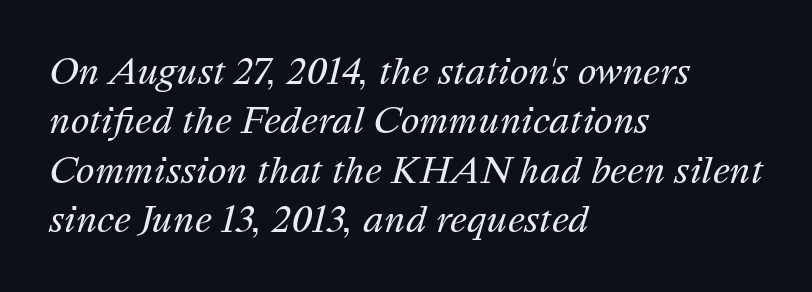
Q: Is the text bold? A: No.
Q: Is the text italic (slanted)? A: Yes, it leans right by about 16 degrees.
Q: Is the text underlined? A: No.
Q: How is the paragraph aligned? A: Left-aligned.
Q: Is the spacing between letters normal or unusually wide? A: Normal.
Q: Is the spacing between lines tight, normal or loose? A: Normal.
Q: Width (condensed, normal, or wide)? A: Normal.
Q: Stroke contrast? A: Medium.
Q: x-height? A: Medium.
Q: Monospaced? A: No.
